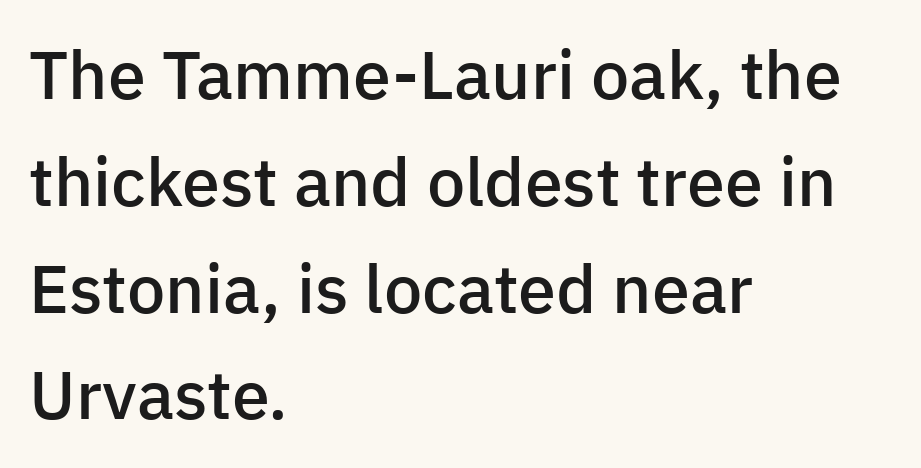
The image shows 68 px semibold sans-serif type, upright; set left-aligned, normal line spacing (1.57x), normal letter spacing, not underlined; low stroke contrast and a medium x-height.
